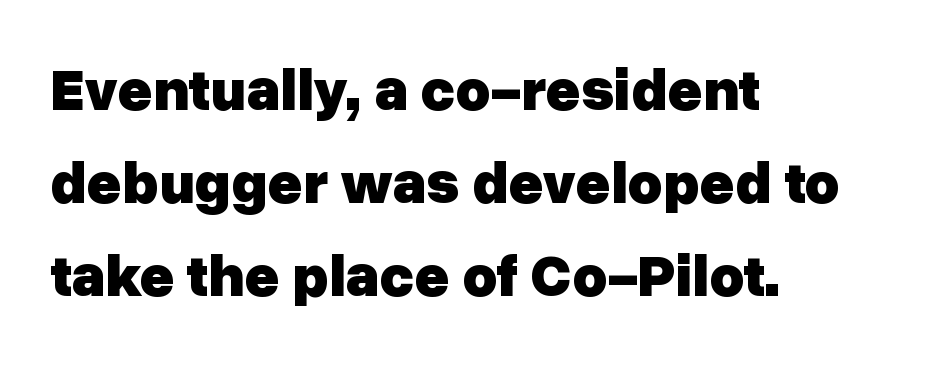
The image shows 60 px heavy sans-serif type, upright; set left-aligned, normal line spacing (1.55x), normal letter spacing, not underlined; low stroke contrast and a medium x-height.
